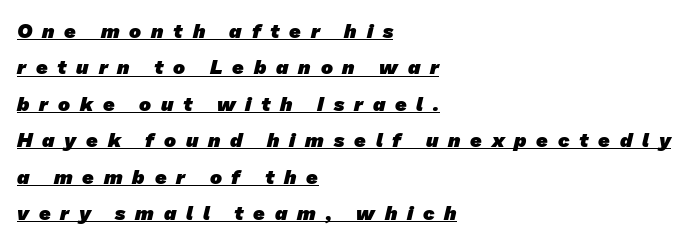
Q: Is the text bold? A: Yes.
Q: Is the text underlined? A: Yes.
Q: How is the paragraph aligned? A: Left-aligned.
Q: Is the spacing between letters normal or unusually wide? A: Unusually wide.
